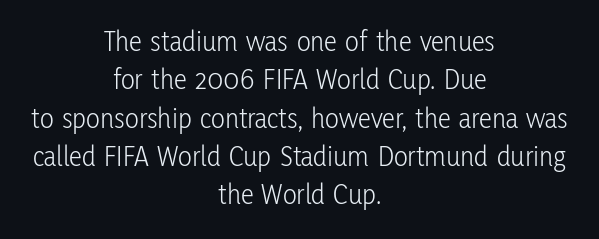
The image shows 29 px light, condensed sans-serif type, upright; set centered, normal line spacing (1.32x), normal letter spacing, not underlined; low stroke contrast and a medium x-height.
